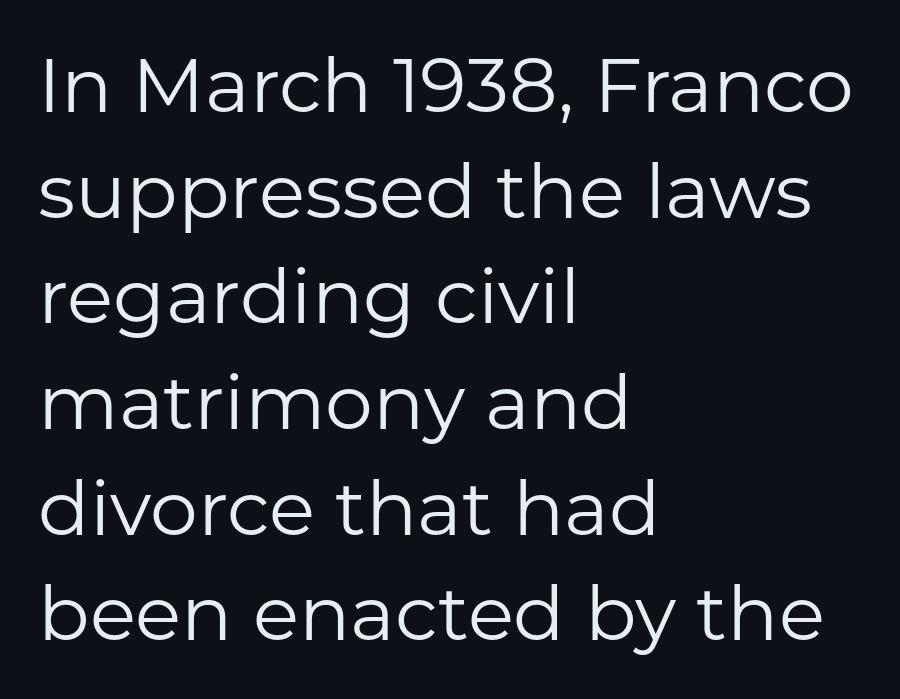
{"serif": "no", "italic": "no", "bold": "no", "weight": "regular", "width": "normal", "stroke_contrast": "low", "x_height": "medium", "monospaced": "no", "underline": "no", "align": "left", "line_spacing": "normal", "line_spacing_ratio": 1.39, "letter_spacing": "normal", "letter_spacing_em": 0.0, "glyph_px": 76}
